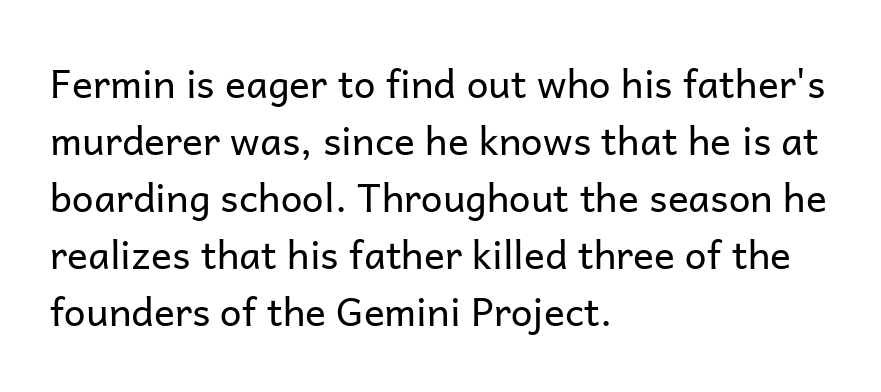
Q: Is the text bold? A: No.
Q: Is the text italic (slanted)? A: No, it is upright.
Q: Is the typeface a serif or a sans-serif typeface? A: Sans-serif.
Q: Is the text underlined? A: No.
Q: How is the paragraph aligned? A: Left-aligned.
Q: Is the spacing between letters normal or unusually wide? A: Normal.
Q: Is the spacing between lines tight, normal or loose? A: Normal.
Q: Width (condensed, normal, or wide)? A: Normal.
Q: Stroke contrast? A: Low.
Q: x-height? A: Medium.
Q: Monospaced? A: No.
